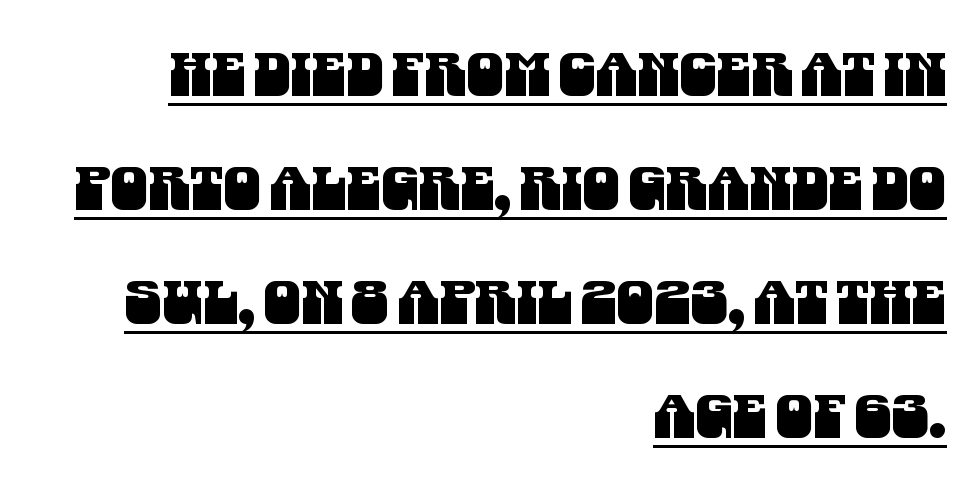
Horizontal alignment here is rightward, an uncommon choice for prose. The passage shown is typed in a proportional face where columns would drift. The vertical gap from one line to the next is large. Is there an underline? Yes — a line sits under the letters.
